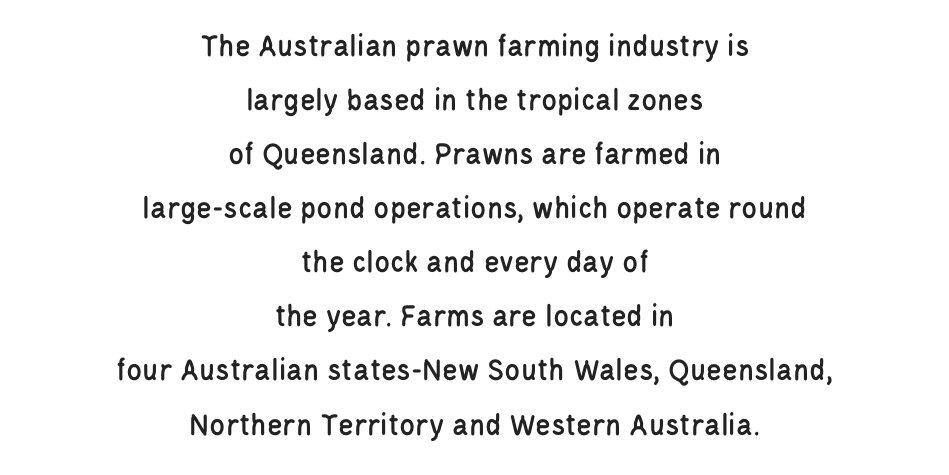
Q: Is the text italic (slanted)? A: No, it is upright.
Q: Is the typeface a serif or a sans-serif typeface? A: Sans-serif.
Q: Is the text underlined? A: No.
Q: How is the paragraph aligned? A: Centered.
Q: Is the spacing between letters normal or unusually wide? A: Normal.
Q: Is the spacing between lines tight, normal or loose? A: Normal.
Q: Width (condensed, normal, or wide)? A: Condensed.
Q: Stroke contrast? A: Low.
Q: x-height? A: Large.
Q: Monospaced? A: No.
